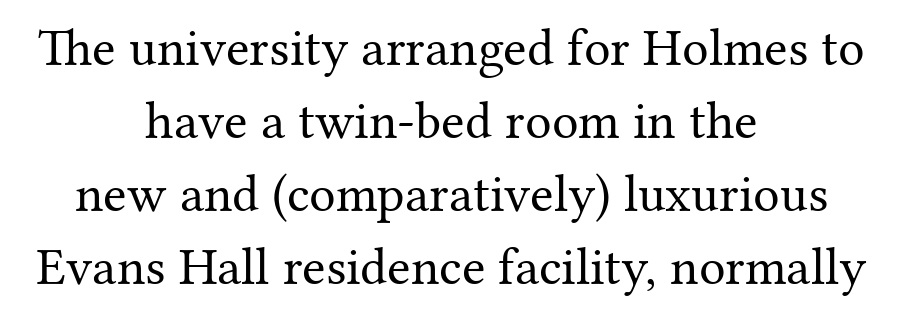
Q: Is the text bold? A: No.
Q: Is the text italic (slanted)? A: No, it is upright.
Q: Is the typeface a serif or a sans-serif typeface? A: Serif.
Q: Is the text underlined? A: No.
Q: How is the paragraph aligned? A: Centered.
Q: Is the spacing between letters normal or unusually wide? A: Normal.
Q: Is the spacing between lines tight, normal or loose? A: Normal.
Q: Width (condensed, normal, or wide)? A: Normal.
Q: Stroke contrast? A: Medium.
Q: x-height? A: Medium.
Q: Monospaced? A: No.
